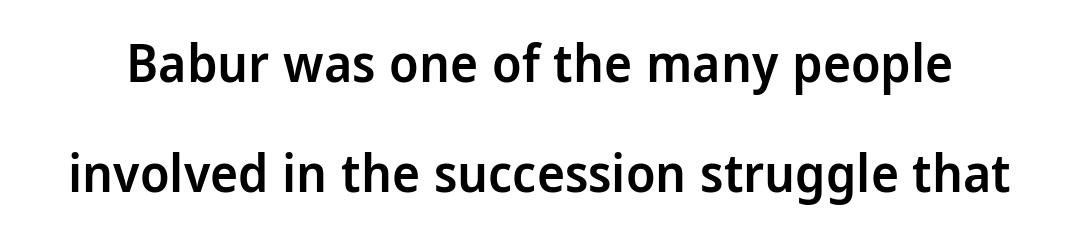
Stroke thickness is moderately raised; the sample reads as semibold. The type family on display is of the sans-serif kind. The passage shown is typed in a proportional face where columns would drift. Descenders hang freely into open space. The passage shown has conventional tracking throughout. A roman cut, with each character standing at attention.
